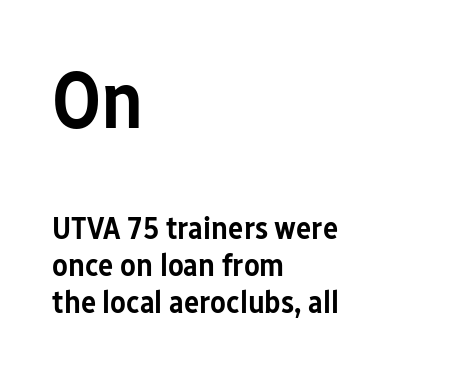
How would I describe the line gaps? Narrow and economical. Anything drawn beneath the words? Only blank space. A typesetter would label this face a sans. The sample has been set in demibold, a notch under bold. Italic: no, the glyphs are upright roman. Look at the glyph heights: the upper group is clearly the bigger setting.
